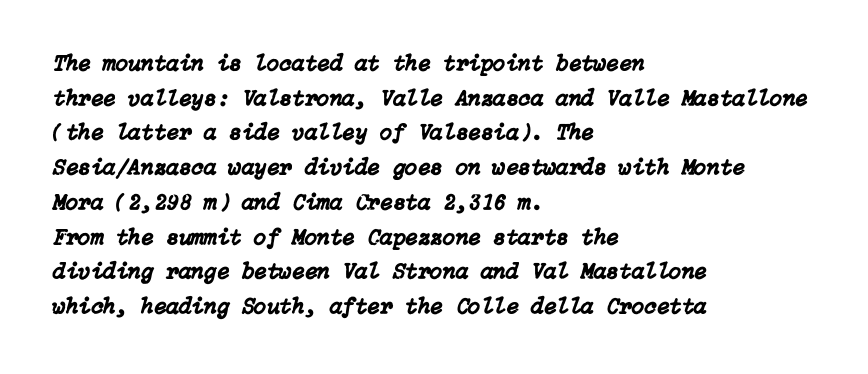
Q: Is the text italic (slanted)? A: Yes, it leans right by about 15 degrees.
Q: Is the text underlined? A: No.
Q: How is the paragraph aligned? A: Left-aligned.
Q: Is the spacing between letters normal or unusually wide? A: Normal.
Q: Is the spacing between lines tight, normal or loose? A: Normal.
